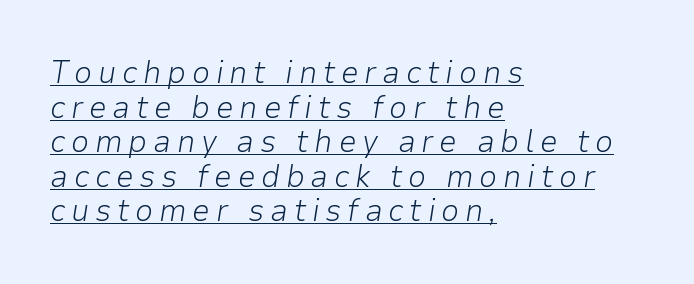
{"italic": "yes", "lean": "right", "slant_degrees": 9, "bold": "no", "weight": "light", "width": "normal", "stroke_contrast": "low", "x_height": "medium", "monospaced": "no", "underline": "yes", "align": "left", "line_spacing": "tight", "line_spacing_ratio": 1.08, "glyph_px": 32}
